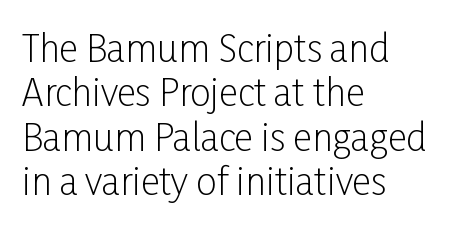
Q: Is the text bold? A: No.
Q: Is the text italic (slanted)? A: No, it is upright.
Q: Is the typeface a serif or a sans-serif typeface? A: Sans-serif.
Q: Is the text underlined? A: No.
Q: How is the paragraph aligned? A: Left-aligned.
Q: Is the spacing between letters normal or unusually wide? A: Normal.
Q: Width (condensed, normal, or wide)? A: Condensed.
Q: Stroke contrast? A: Low.
Q: x-height? A: Medium.
Q: Monospaced? A: No.
